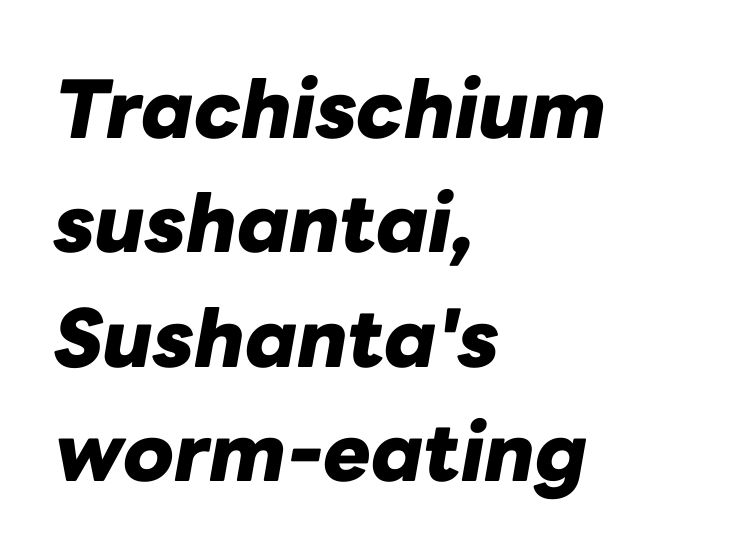
{"italic": "yes", "lean": "right", "slant_degrees": 10, "bold": "yes", "weight": "heavy", "width": "normal", "stroke_contrast": "low", "x_height": "medium", "monospaced": "no", "underline": "no", "align": "left", "line_spacing": "normal", "line_spacing_ratio": 1.43, "letter_spacing": "normal", "letter_spacing_em": 0.0, "glyph_px": 80}
